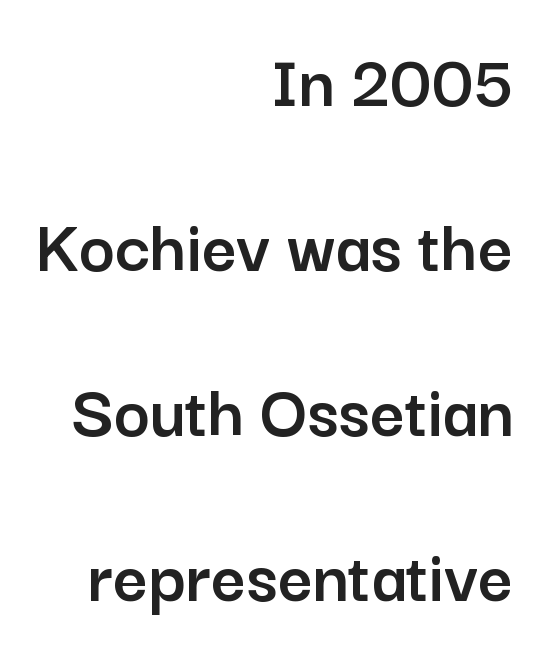
The space directly below the letters is spotless. The passage shown has conventional tracking throughout. The font's upright variant was chosen for this text. Baseline-to-baseline distance is far greater than the letter height. These lines are composed in type without serifs.
